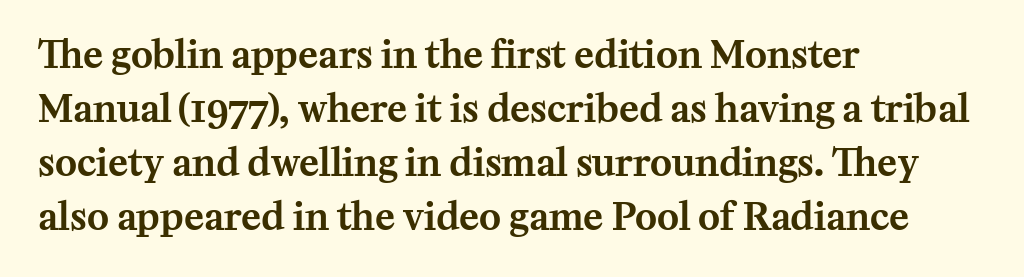
The image shows 37 px serif type, upright; set left-aligned, normal line spacing (1.46x), normal letter spacing, not underlined; medium stroke contrast and a medium x-height.
